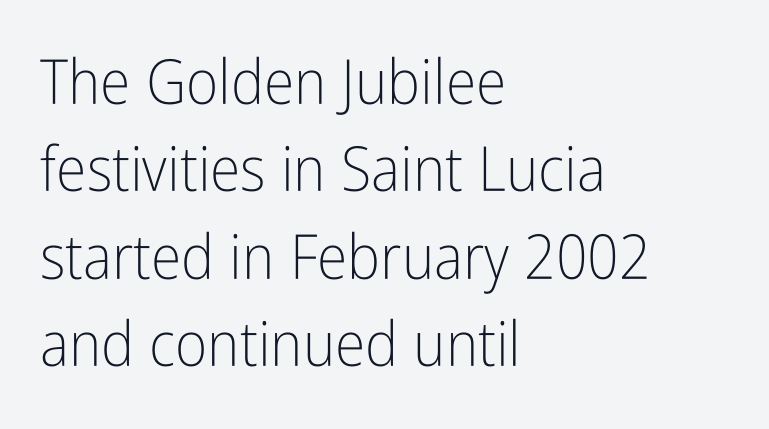
Q: Is the text bold? A: No.
Q: Is the text italic (slanted)? A: No, it is upright.
Q: Is the typeface a serif or a sans-serif typeface? A: Sans-serif.
Q: Is the text underlined? A: No.
Q: How is the paragraph aligned? A: Left-aligned.
Q: Is the spacing between letters normal or unusually wide? A: Normal.
Q: Is the spacing between lines tight, normal or loose? A: Normal.
Q: Width (condensed, normal, or wide)? A: Condensed.
Q: Stroke contrast? A: Low.
Q: x-height? A: Medium.
Q: Monospaced? A: No.
